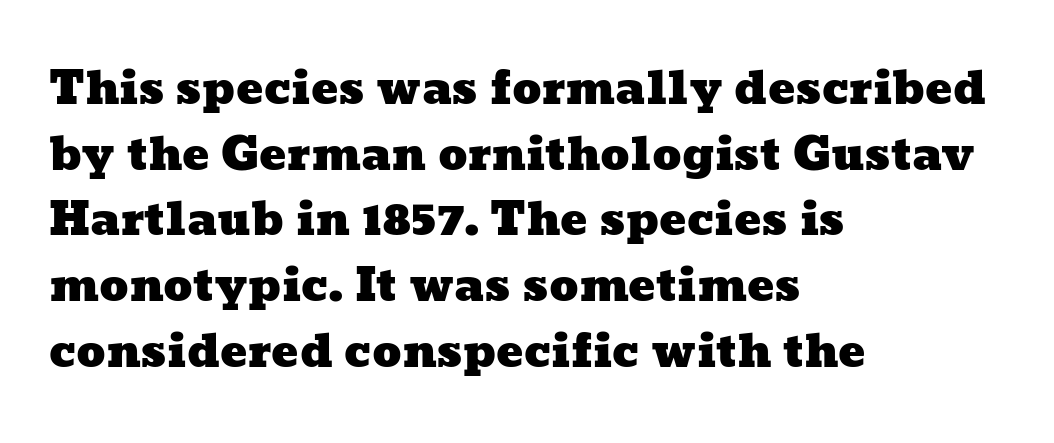
{"width": "wide", "stroke_contrast": "low", "x_height": "medium", "monospaced": "no", "underline": "no", "align": "left", "line_spacing": "normal", "line_spacing_ratio": 1.46, "letter_spacing": "normal", "letter_spacing_em": 0.0, "glyph_px": 45}
